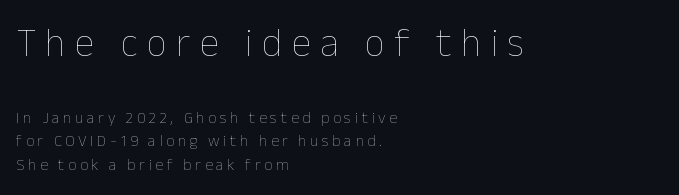
Q: Is the text bold? A: No.
Q: Is the text italic (slanted)? A: No, it is upright.
Q: Is the text underlined? A: No.
Q: How is the paragraph aligned? A: Left-aligned.
Q: Is the spacing between letters normal or unusually wide? A: Unusually wide.
Q: Is the spacing between lines tight, normal or loose? A: Normal.
Q: Which block of text is set in a larger size, the first (top) or the second (bottom)? A: The first (top) one.
Q: Width (condensed, normal, or wide)? A: Normal.
Q: Stroke contrast? A: Low.
Q: x-height? A: Medium.
Q: Monospaced? A: No.
